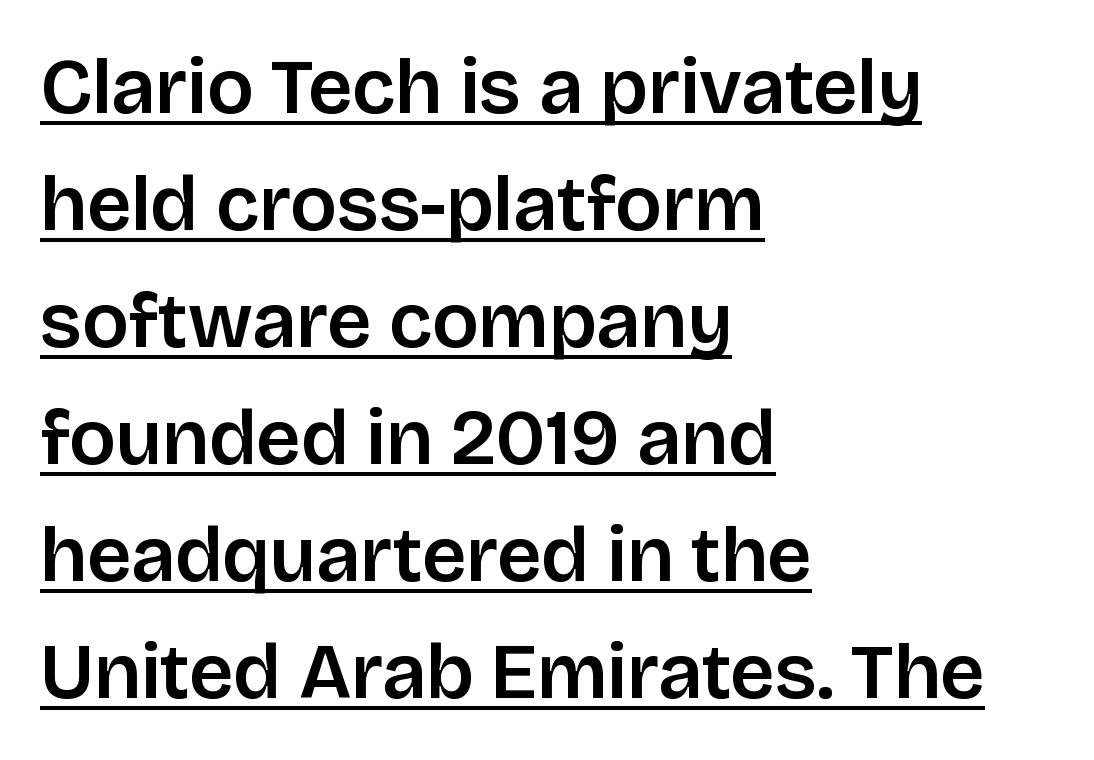
The image shows 78 px sans-serif type, upright; set left-aligned, normal line spacing (1.5x), normal letter spacing, underlined; low stroke contrast and a large x-height.
